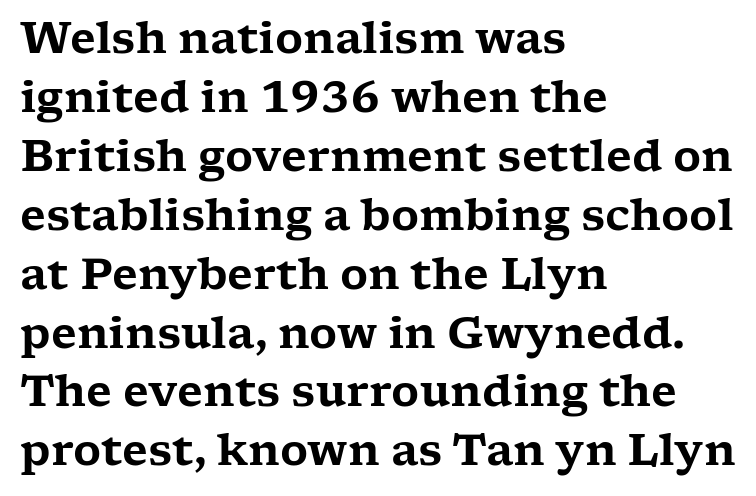
Q: Is the text italic (slanted)? A: No, it is upright.
Q: Is the typeface a serif or a sans-serif typeface? A: Serif.
Q: Is the text underlined? A: No.
Q: How is the paragraph aligned? A: Left-aligned.
Q: Is the spacing between letters normal or unusually wide? A: Normal.
Q: Is the spacing between lines tight, normal or loose? A: Normal.
Q: Width (condensed, normal, or wide)? A: Wide.
Q: Stroke contrast? A: Low.
Q: x-height? A: Medium.
Q: Monospaced? A: No.
